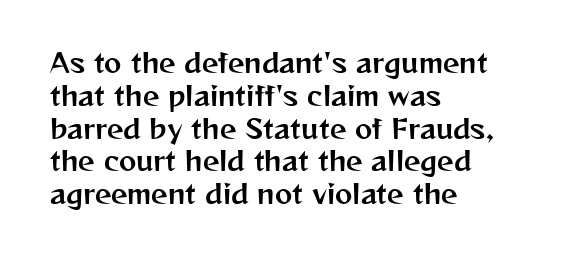
Q: Is the text italic (slanted)? A: No, it is upright.
Q: Is the text underlined? A: No.
Q: How is the paragraph aligned? A: Left-aligned.
Q: Is the spacing between letters normal or unusually wide? A: Normal.
Q: Is the spacing between lines tight, normal or loose? A: Normal.
